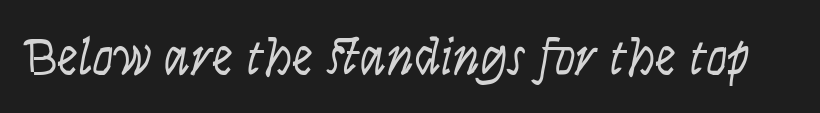
{"italic": "yes", "lean": "right", "slant_degrees": 9, "bold": "no", "weight": "light", "width": "condensed", "stroke_contrast": "low", "x_height": "large", "monospaced": "no", "underline": "no", "letter_spacing": "normal", "letter_spacing_em": 0.0, "glyph_px": 53}
